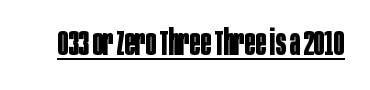
Character widths vary here, with narrow letters taking less room than wide ones. Heft: maximum for text — a bold. Is this a sans? Yes — the strokes have no serifs. Upright lettering throughout. The horizontal fit of the characters is conventional and even.
